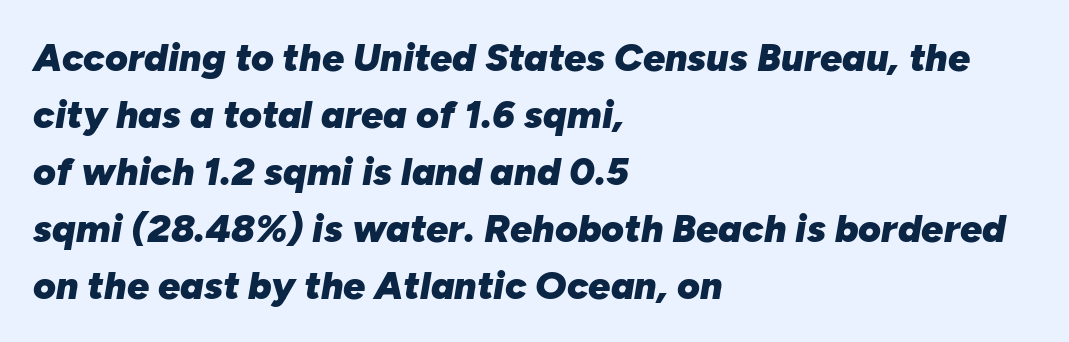
The passage is arranged the way most books set body copy — flush left. A typesetter would call this proportional, since set widths differ per character. Line spacing here is normal. Its strokes are broad and dark, the hallmark of bold type. This is oblique type, the kind used for emphasis or titles.
